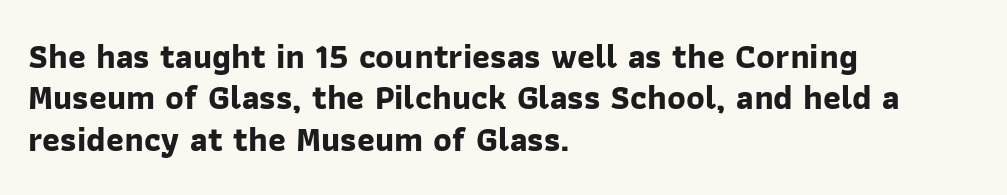
The compositor pushed each line to the left boundary. Type style note: lacks serifs. Words float on clear page, feet unadorned. The horizontal fit of the characters is conventional and even.
